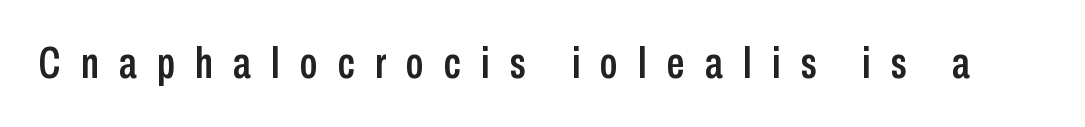
The image shows 44 px condensed sans-serif type, upright; set unusually wide letter spacing (+0.46 em), not underlined; low stroke contrast and a medium x-height.
